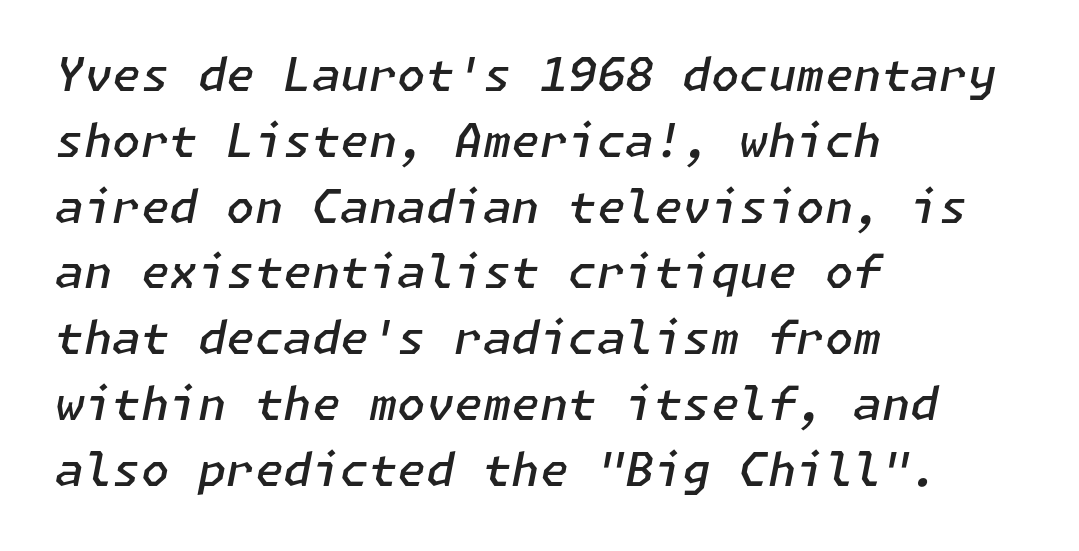
The image shows 46 px semibold type, italic (leaning right); set left-aligned, normal line spacing (1.43x), normal letter spacing, not underlined; low stroke contrast and a medium x-height.
